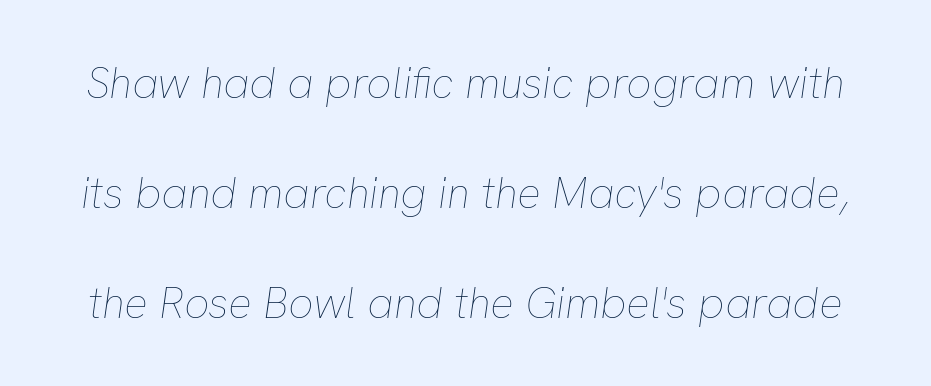
If you measured baseline to baseline, you'd find a long distance. Note the varied advance widths — an 'i' is clearly narrower than an 'm'. Tracking value appears to be zero — textbook default spacing. Italic: yes, the glyphs are oblique. The foot of each line stays bare and open.
